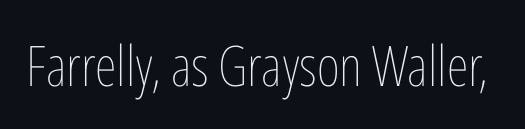
The image shows 56 px thin, condensed type, upright; set normal letter spacing, not underlined; low stroke contrast and a medium x-height.
